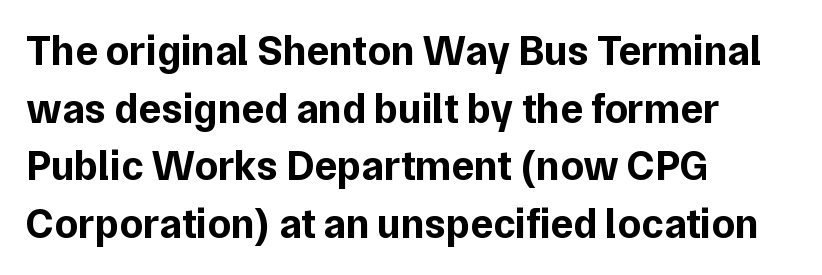
A typesetter would call this leading conventional body-copy spacing. The letters sit at their default tracking, neither squeezed nor spread. The designer went with a sans here, leaving each stem footless. The passage shown is emphatically bold. Every stem runs plumb, perpendicular to the baseline. Decoration check: the copy has no underline.
